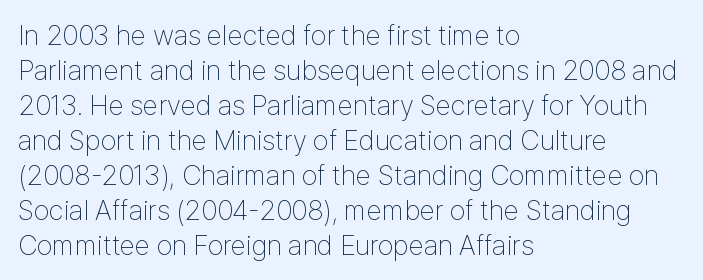
The image shows 28 px thin, condensed sans-serif type, upright; set left-aligned, normal line spacing (1.25x), normal letter spacing, not underlined; low stroke contrast and a medium x-height.
